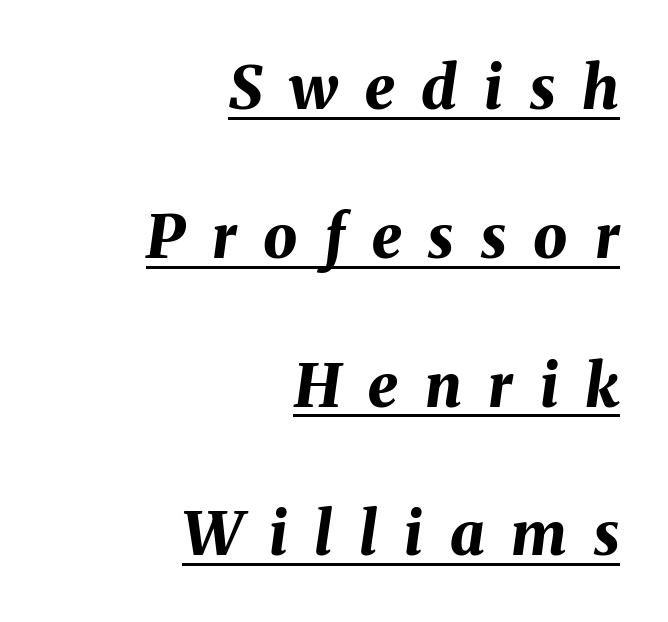
{"italic": "yes", "lean": "right", "slant_degrees": 8, "bold": "yes", "weight": "bold", "width": "normal", "stroke_contrast": "medium", "x_height": "medium", "monospaced": "no", "underline": "yes", "align": "right", "line_spacing": "loose", "line_spacing_ratio": 2.48, "letter_spacing": "wide", "letter_spacing_em": 0.45, "glyph_px": 60}
